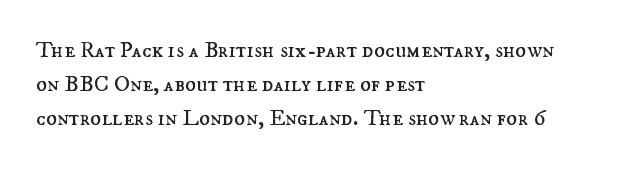
{"italic": "no", "bold": "no", "underline": "no", "align": "left", "line_spacing": "normal", "line_spacing_ratio": 1.47, "letter_spacing": "normal", "letter_spacing_em": 0.0, "glyph_px": 23}
